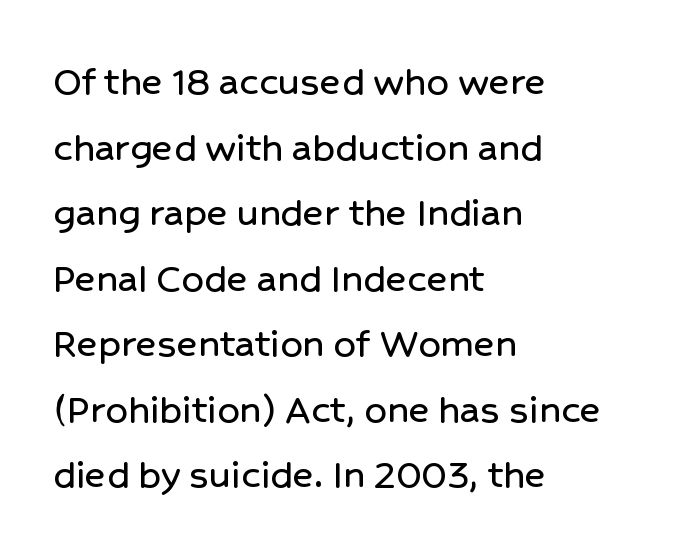
{"serif": "no", "italic": "no", "width": "normal", "stroke_contrast": "low", "x_height": "medium", "monospaced": "no", "underline": "no", "align": "left", "line_spacing": "normal", "line_spacing_ratio": 1.49, "letter_spacing": "normal", "letter_spacing_em": 0.0, "glyph_px": 44}
